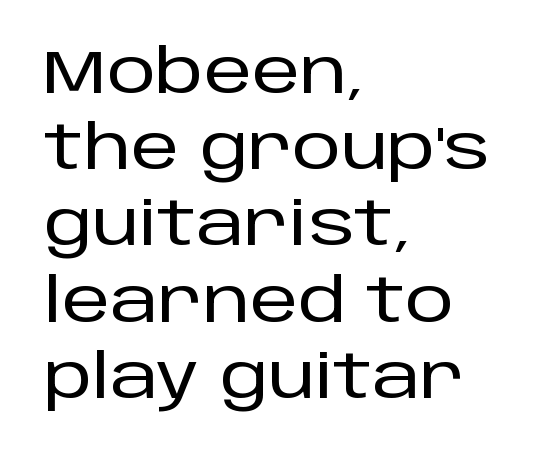
{"serif": "no", "italic": "no", "width": "normal", "stroke_contrast": "low", "x_height": "large", "monospaced": "no", "underline": "no", "align": "left", "line_spacing": "normal", "line_spacing_ratio": 1.25, "letter_spacing": "normal", "letter_spacing_em": 0.0, "glyph_px": 61}
